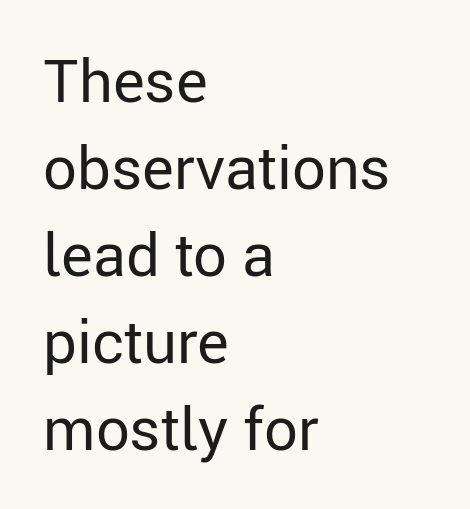
{"serif": "no", "italic": "no", "bold": "no", "weight": "regular", "width": "normal", "stroke_contrast": "low", "x_height": "medium", "monospaced": "no", "underline": "no", "align": "left", "line_spacing": "normal", "line_spacing_ratio": 1.45, "letter_spacing": "normal", "letter_spacing_em": 0.0, "glyph_px": 60}
